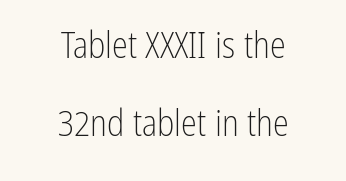
Q: Is the text bold? A: No.
Q: Is the text italic (slanted)? A: No, it is upright.
Q: Is the typeface a serif or a sans-serif typeface? A: Sans-serif.
Q: Is the text underlined? A: No.
Q: How is the paragraph aligned? A: Centered.
Q: Is the spacing between letters normal or unusually wide? A: Normal.
Q: Is the spacing between lines tight, normal or loose? A: Loose.
Q: Width (condensed, normal, or wide)? A: Condensed.
Q: Stroke contrast? A: Low.
Q: x-height? A: Medium.
Q: Monospaced? A: No.
